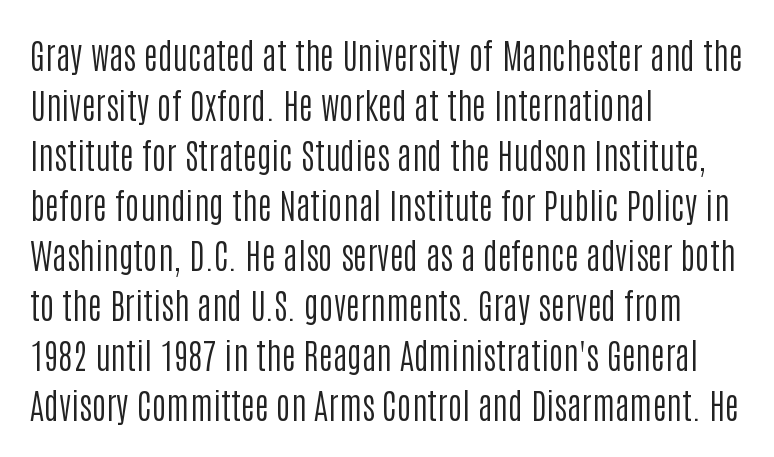
Summary of weight: not heavy and not bold. This rendering features lettering with no underline. The typesetter chose a ragged-right arrangement here. Students, note that the glyphs here touch the page at normal intervals.
